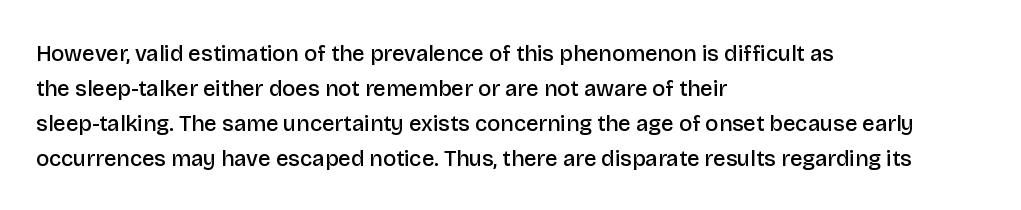
The image shows 22 px text type, upright; set left-aligned, normal line spacing (1.59x), normal letter spacing, not underlined.
